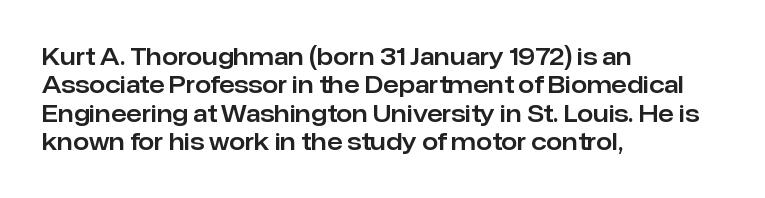
One-word summary of the alignment: left. These lines keep a tight, regular rhythm from letter to letter. Letters rest on an invisible, unmarked baseline. In terms of posture, this sample is upright.
